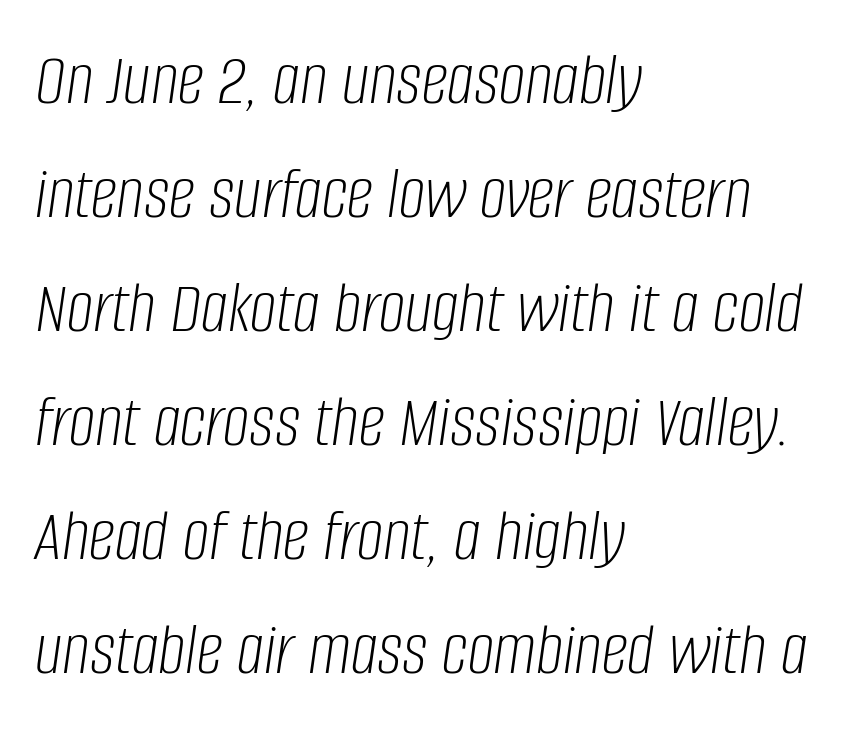
The image shows 75 px light, condensed type, italic (leaning right); set left-aligned, normal line spacing (1.52x), normal letter spacing, not underlined; low stroke contrast and a large x-height.
